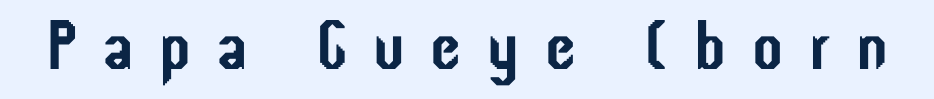
{"serif": "no", "italic": "no", "width": "condensed", "stroke_contrast": "low", "x_height": "medium", "monospaced": "no", "underline": "no", "letter_spacing": "wide", "letter_spacing_em": 0.37, "glyph_px": 70}
